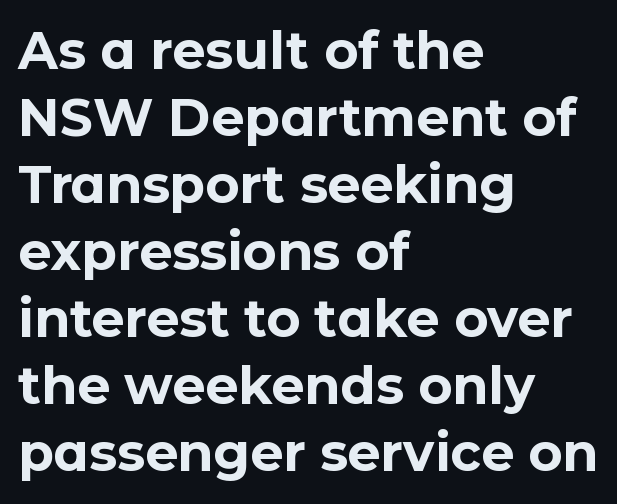
Honestly, the letter spacing is just normal — you wouldn't notice it. The font is running at its bold setting. Does the copy run flush right? No — it runs flush left. Descenders are the only things crossing below the line. Quick note: not italic, upright. Type style note: lacks serifs.
